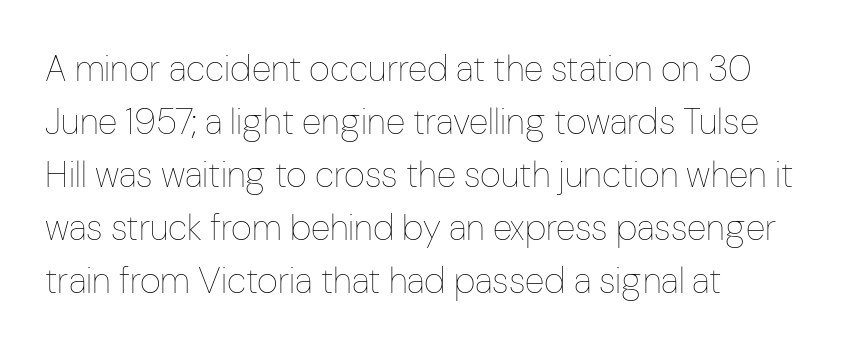
Q: Is the text bold? A: No.
Q: Is the text italic (slanted)? A: No, it is upright.
Q: Is the text underlined? A: No.
Q: How is the paragraph aligned? A: Left-aligned.
Q: Is the spacing between letters normal or unusually wide? A: Normal.
Q: Is the spacing between lines tight, normal or loose? A: Normal.
Q: Width (condensed, normal, or wide)? A: Condensed.
Q: Stroke contrast? A: Low.
Q: x-height? A: Medium.
Q: Monospaced? A: No.
